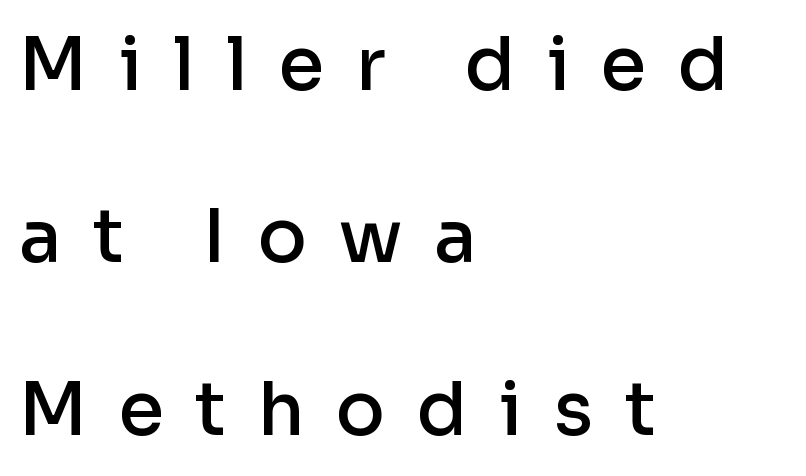
{"serif": "no", "italic": "no", "bold": "semi", "weight": "semibold", "width": "normal", "stroke_contrast": "low", "x_height": "medium", "monospaced": "no", "underline": "no", "align": "left", "line_spacing": "loose", "line_spacing_ratio": 2.36, "letter_spacing": "wide", "letter_spacing_em": 0.43, "glyph_px": 73}
